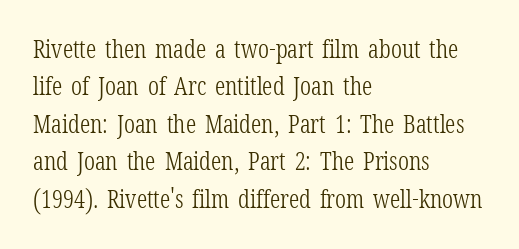
Q: Is the text bold? A: No.
Q: Is the text italic (slanted)? A: No, it is upright.
Q: Is the text underlined? A: No.
Q: How is the paragraph aligned? A: Left-aligned.
Q: Is the spacing between letters normal or unusually wide? A: Normal.
Q: Is the spacing between lines tight, normal or loose? A: Normal.
